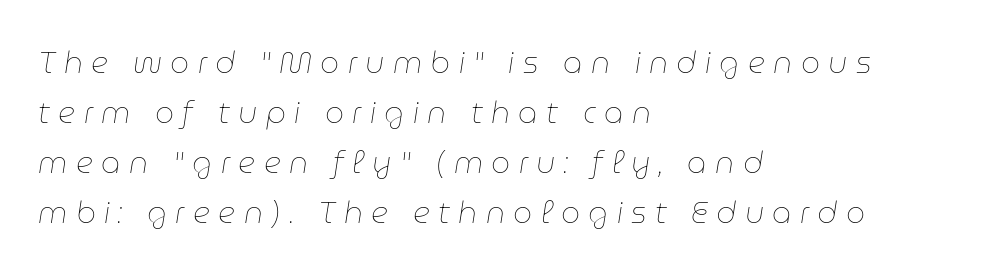
{"italic": "yes", "lean": "right", "slant_degrees": 9, "bold": "no", "weight": "thin", "width": "normal", "stroke_contrast": "low", "x_height": "medium", "monospaced": "no", "underline": "no", "align": "left", "line_spacing": "normal", "line_spacing_ratio": 1.67, "letter_spacing": "wide", "letter_spacing_em": 0.28, "glyph_px": 30}
